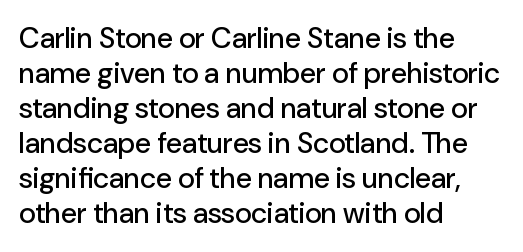
Q: Is the text italic (slanted)? A: No, it is upright.
Q: Is the typeface a serif or a sans-serif typeface? A: Sans-serif.
Q: Is the text underlined? A: No.
Q: How is the paragraph aligned? A: Left-aligned.
Q: Is the spacing between letters normal or unusually wide? A: Normal.
Q: Width (condensed, normal, or wide)? A: Normal.
Q: Stroke contrast? A: Low.
Q: x-height? A: Medium.
Q: Monospaced? A: No.
